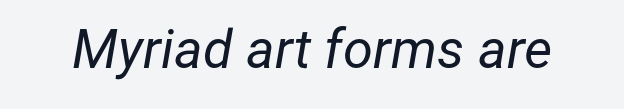
The image shows 54 px regular-weight type, italic (leaning right); set normal letter spacing, not underlined; low stroke contrast and a medium x-height.
